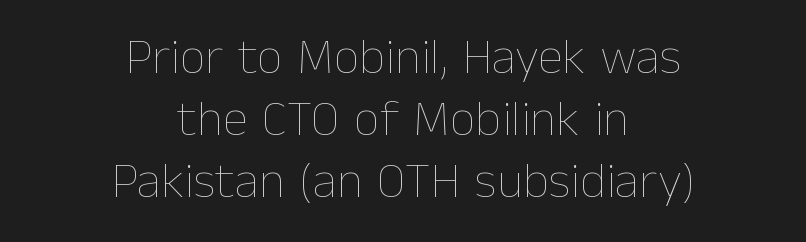
The image shows 51 px thin type, upright; set centered, line spacing 1.22x, normal letter spacing, not underlined; low stroke contrast and a medium x-height.
